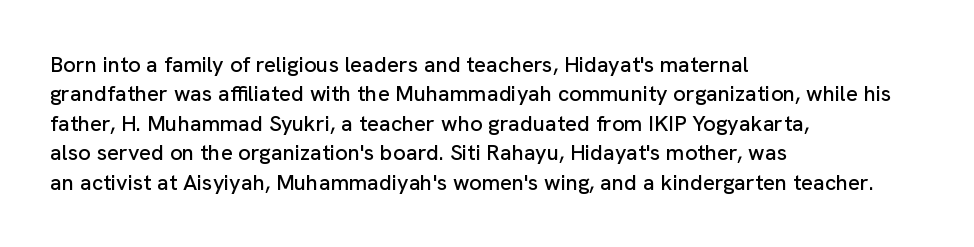
Reading down the block, your eye returns to a fixed left position each line. The type sits square on the baseline with zero lean. The space directly below the letters is spotless. Notice how descenders clear the ascenders below comfortably — that's standard leading. Each word holds together tightly as a unit, with standard inter-letter gaps.
